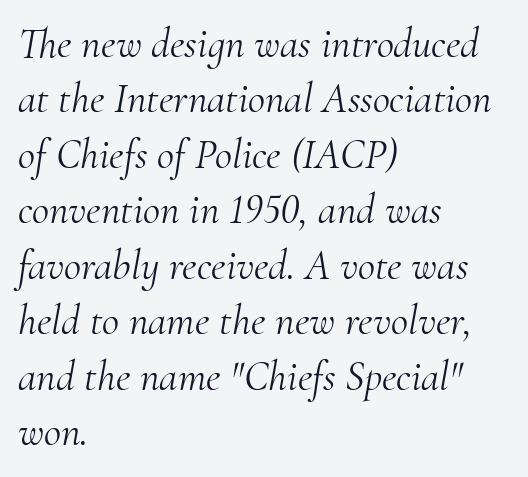
{"serif": "yes", "italic": "yes", "lean": "right", "slant_degrees": 10, "bold": "no", "weight": "light", "width": "normal", "stroke_contrast": "medium", "x_height": "small", "monospaced": "no", "underline": "no", "align": "left", "line_spacing": "normal", "line_spacing_ratio": 1.32, "letter_spacing": "normal", "letter_spacing_em": 0.0, "glyph_px": 42}
